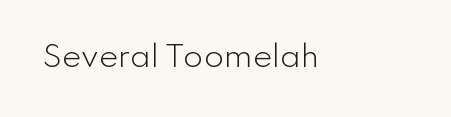
Bare-footed words on every line. Honestly, the letter spacing is just normal — you wouldn't notice it. Spacing verdict: proportional, widths tailored to each character. No extra ink here — the face is not bold.
